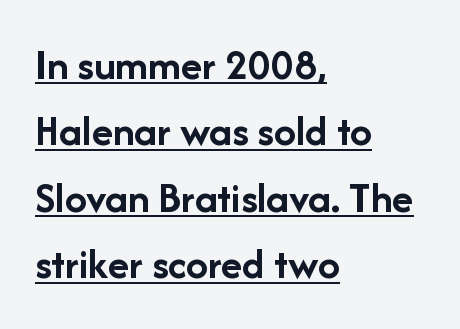
{"serif": "no", "italic": "no", "bold": "yes", "weight": "semibold", "width": "normal", "stroke_contrast": "low", "x_height": "medium", "monospaced": "no", "underline": "yes", "align": "left", "line_spacing": "normal", "line_spacing_ratio": 1.51, "letter_spacing": "normal", "letter_spacing_em": 0.0, "glyph_px": 44}
